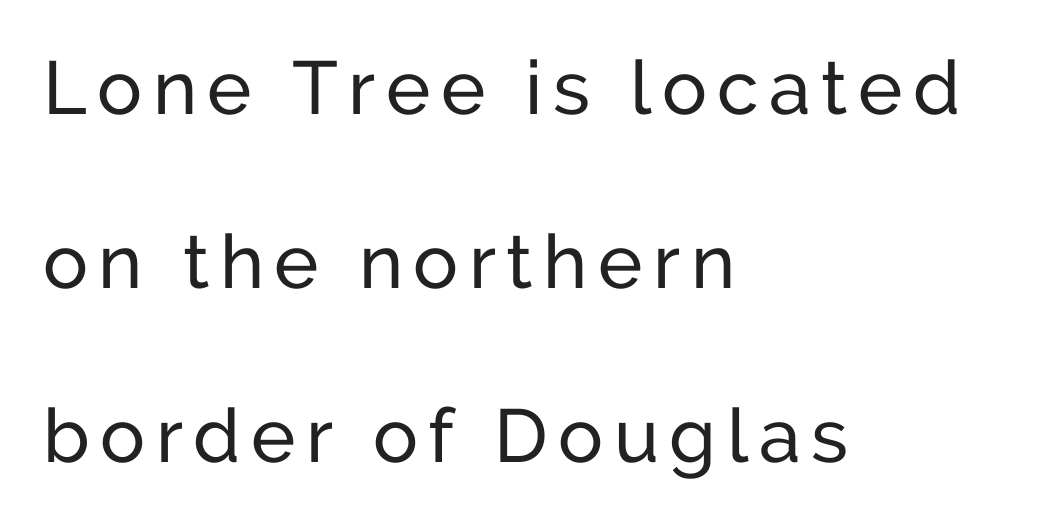
Just letters on the line, the space beneath them empty. You could fit nearly another row in the gap between these rows. Characters remain perfectly vertical along every line. The type family on display is of the sans-serif kind. Each line starts at the same left margin while the right side varies. Looks like regular typesetting: each glyph gets only the width it needs.
